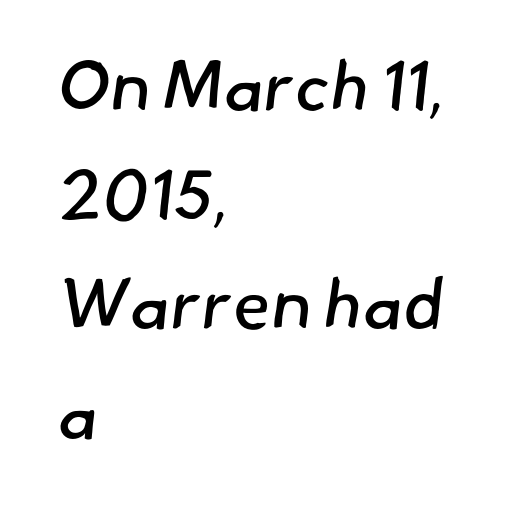
Q: Is the text bold? A: No.
Q: Is the typeface a serif or a sans-serif typeface? A: Sans-serif.
Q: Is the text underlined? A: No.
Q: How is the paragraph aligned? A: Left-aligned.
Q: Is the spacing between letters normal or unusually wide? A: Normal.
Q: Is the spacing between lines tight, normal or loose? A: Normal.
Q: Width (condensed, normal, or wide)? A: Normal.
Q: Stroke contrast? A: Low.
Q: x-height? A: Small.
Q: Monospaced? A: No.
